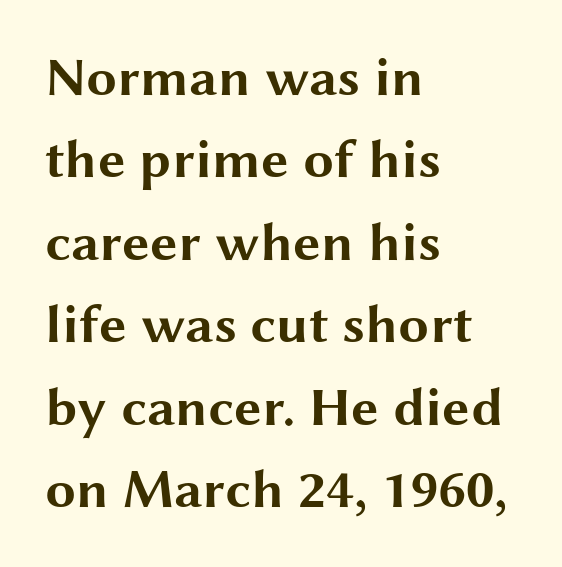
Q: Is the text bold? A: Yes.
Q: Is the text italic (slanted)? A: No, it is upright.
Q: Is the typeface a serif or a sans-serif typeface? A: Sans-serif.
Q: Is the text underlined? A: No.
Q: How is the paragraph aligned? A: Left-aligned.
Q: Is the spacing between letters normal or unusually wide? A: Normal.
Q: Is the spacing between lines tight, normal or loose? A: Normal.
Q: Width (condensed, normal, or wide)? A: Wide.
Q: Stroke contrast? A: Medium.
Q: x-height? A: Medium.
Q: Monospaced? A: No.
